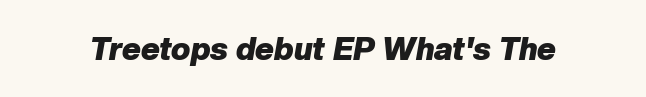
Typesetter's note: full bold, strokes at maximum text heaviness. The gap between lines stays unmarked. Character widths vary here, with narrow letters taking less room than wide ones. In terms of posture, this sample is oblique.
